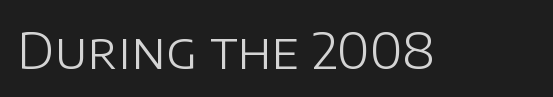
{"serif": "no", "italic": "no", "bold": "no", "weight": "light", "width": "normal", "stroke_contrast": "low", "x_height": "large", "monospaced": "no", "underline": "no", "letter_spacing": "normal", "letter_spacing_em": 0.0, "glyph_px": 50}
